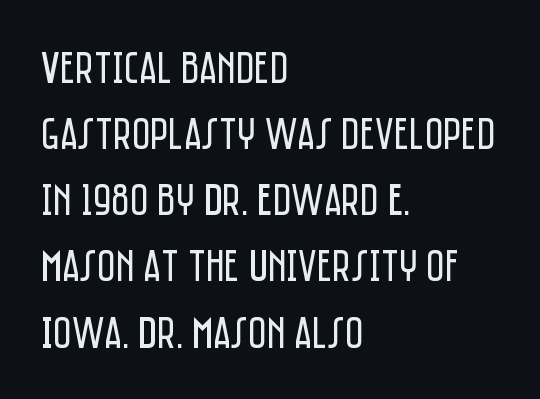
Q: Is the text bold? A: No.
Q: Is the text italic (slanted)? A: No, it is upright.
Q: Is the typeface a serif or a sans-serif typeface? A: Sans-serif.
Q: Is the text underlined? A: No.
Q: How is the paragraph aligned? A: Left-aligned.
Q: Is the spacing between letters normal or unusually wide? A: Normal.
Q: Is the spacing between lines tight, normal or loose? A: Normal.
Q: Width (condensed, normal, or wide)? A: Condensed.
Q: Stroke contrast? A: Low.
Q: x-height? A: Large.
Q: Monospaced? A: No.
